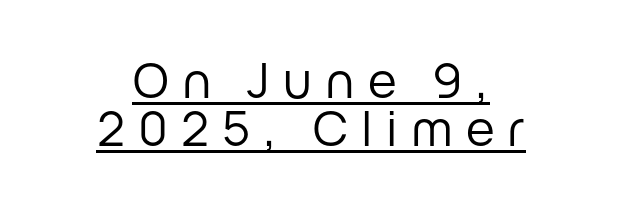
Q: Is the text bold? A: No.
Q: Is the text italic (slanted)? A: No, it is upright.
Q: Is the typeface a serif or a sans-serif typeface? A: Sans-serif.
Q: Is the text underlined? A: Yes.
Q: How is the paragraph aligned? A: Centered.
Q: Is the spacing between letters normal or unusually wide? A: Unusually wide.
Q: Is the spacing between lines tight, normal or loose? A: Tight.
Q: Width (condensed, normal, or wide)? A: Normal.
Q: Stroke contrast? A: Low.
Q: x-height? A: Medium.
Q: Monospaced? A: No.
